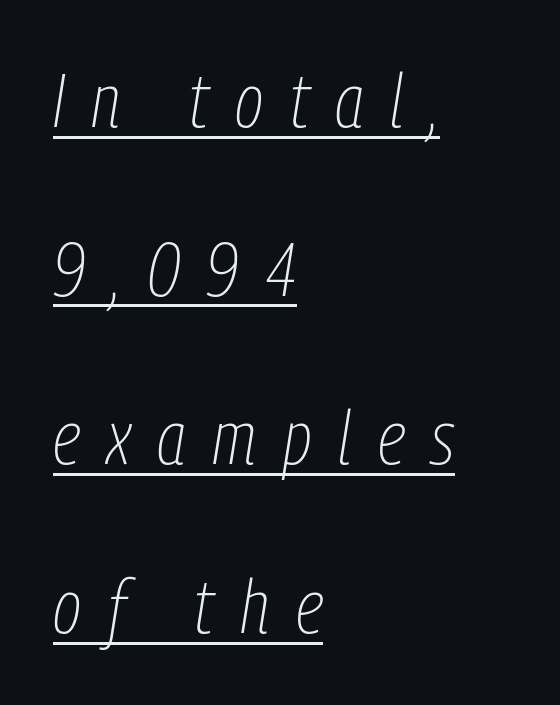
Q: Is the text bold? A: No.
Q: Is the text italic (slanted)? A: Yes, it leans right by about 9 degrees.
Q: Is the text underlined? A: Yes.
Q: How is the paragraph aligned? A: Left-aligned.
Q: Is the spacing between letters normal or unusually wide? A: Unusually wide.
Q: Is the spacing between lines tight, normal or loose? A: Loose.
Q: Width (condensed, normal, or wide)? A: Condensed.
Q: Stroke contrast? A: Low.
Q: x-height? A: Medium.
Q: Monospaced? A: No.
